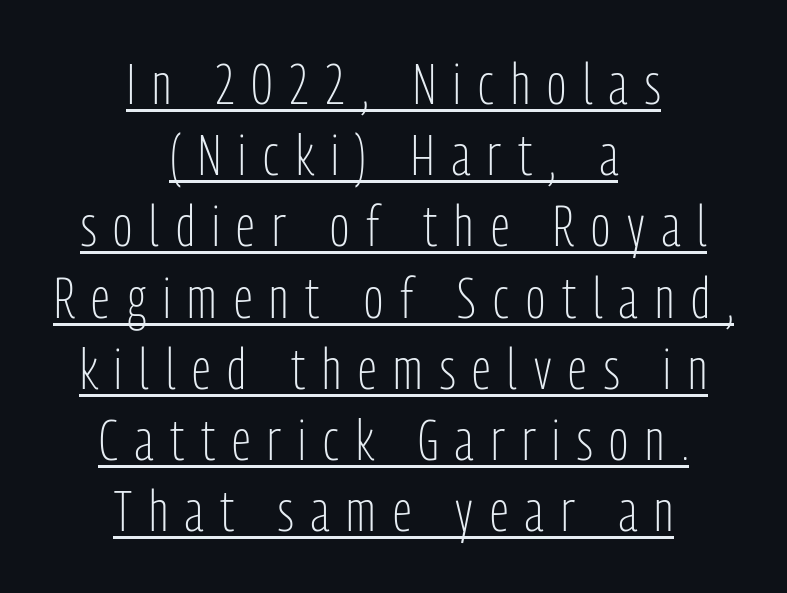
Vertical strokes here are truly vertical. Vertically, the passage feels balanced, rows spaced as you'd expect. Where is the straight margin? There isn't one; the lines are centered. The tracking reads as deliberately expanded to a designer's eye. Do the characters align in a grid? No, the font is proportional.
